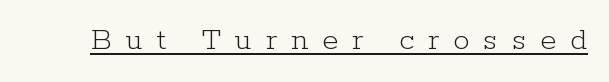
{"serif": "yes", "italic": "no", "bold": "no", "weight": "light", "width": "normal", "stroke_contrast": "low", "x_height": "medium", "monospaced": "no", "underline": "yes", "letter_spacing": "wide", "letter_spacing_em": 0.42, "glyph_px": 33}
